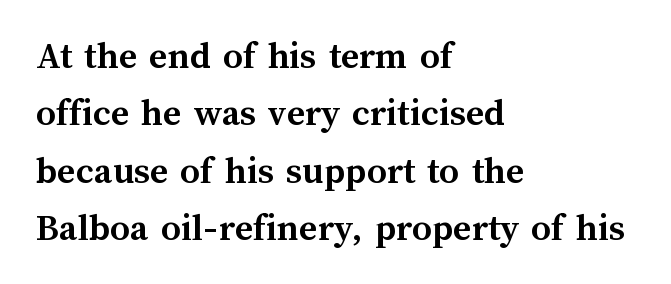
Q: Is the text bold? A: Yes.
Q: Is the text italic (slanted)? A: No, it is upright.
Q: Is the text underlined? A: No.
Q: How is the paragraph aligned? A: Left-aligned.
Q: Is the spacing between letters normal or unusually wide? A: Normal.
Q: Is the spacing between lines tight, normal or loose? A: Normal.
Q: Width (condensed, normal, or wide)? A: Normal.
Q: Stroke contrast? A: Medium.
Q: x-height? A: Medium.
Q: Monospaced? A: No.
